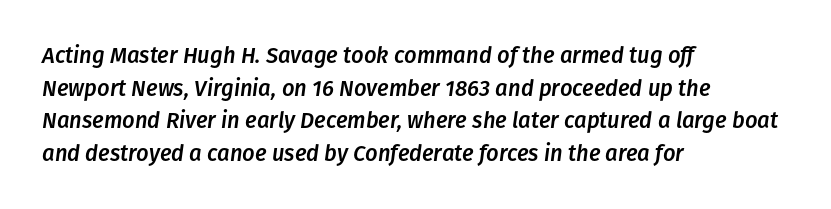
{"italic": "yes", "lean": "right", "slant_degrees": 8, "underline": "no", "align": "left", "line_spacing": "normal", "line_spacing_ratio": 1.48, "letter_spacing": "normal", "letter_spacing_em": 0.0, "glyph_px": 22}
